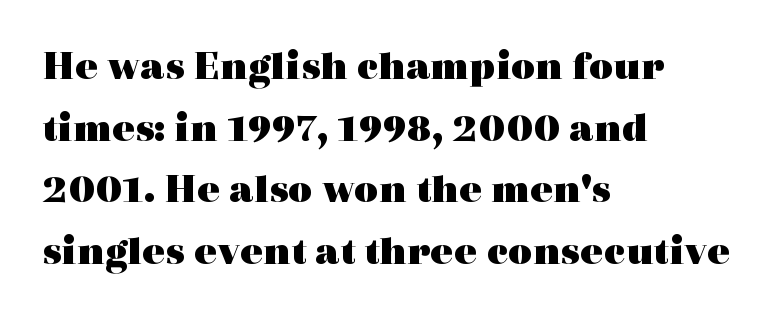
{"serif": "yes", "italic": "no", "bold": "yes", "weight": "heavy", "width": "wide", "x_height": "medium", "monospaced": "no", "underline": "no", "align": "left", "line_spacing": "normal", "line_spacing_ratio": 1.47, "letter_spacing": "normal", "letter_spacing_em": 0.0, "glyph_px": 42}
